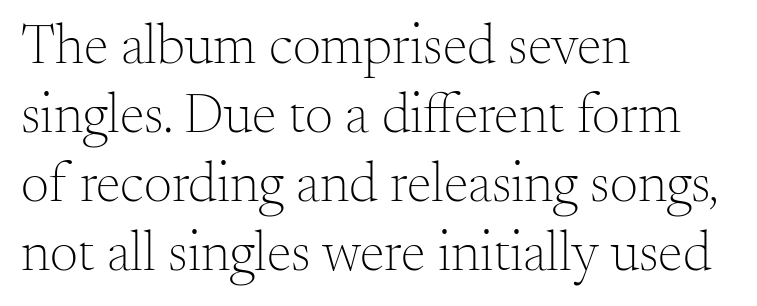
The image shows 56 px light serif type, upright; set left-aligned, line spacing 1.23x, normal letter spacing, not underlined; medium stroke contrast and a small x-height.
